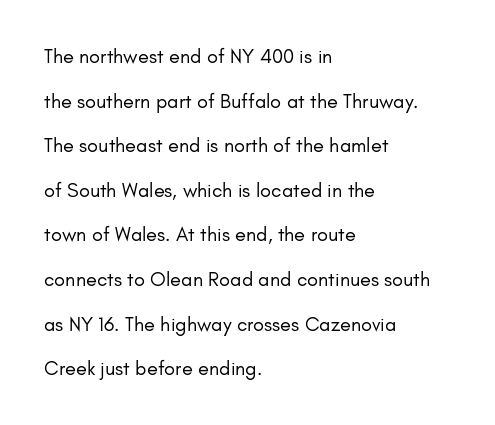
Q: Is the text bold? A: No.
Q: Is the text italic (slanted)? A: No, it is upright.
Q: Is the text underlined? A: No.
Q: How is the paragraph aligned? A: Left-aligned.
Q: Is the spacing between letters normal or unusually wide? A: Normal.
Q: Is the spacing between lines tight, normal or loose? A: Loose.
